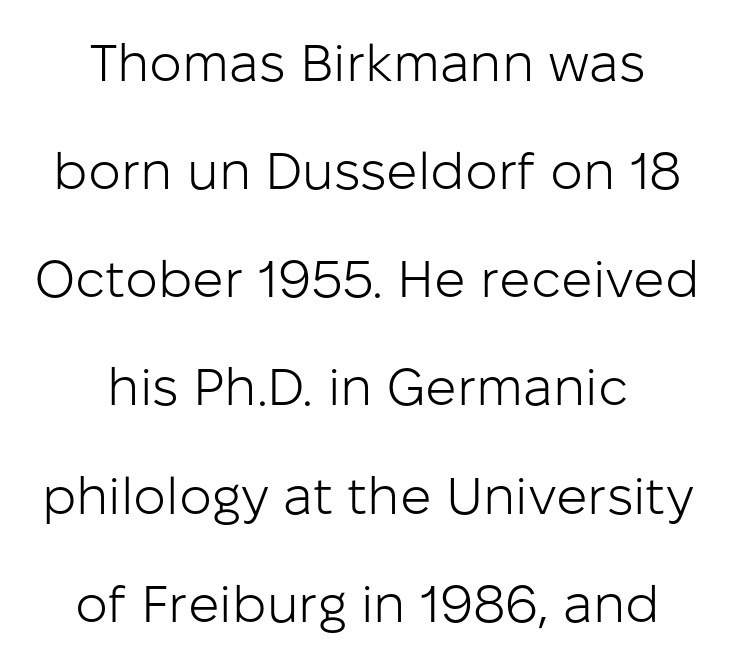
Do the letters lean? They stand straight. The rendering uses natural spacing where letterforms have individual widths. Successive baselines arrive slowly, with a big drop between each. Type without underlining. Stem width sits at or under what a default text font uses.
